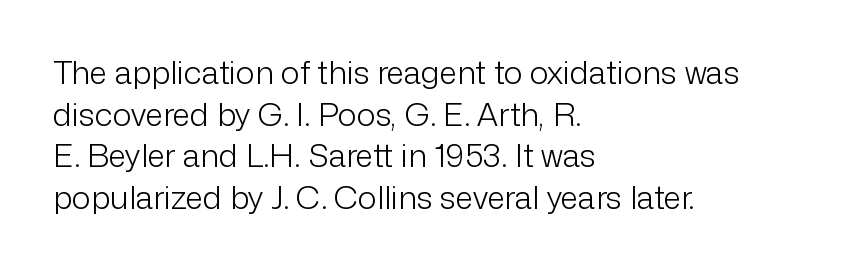
Think of a printed novel: that variable character pitch is what you see here. Anything drawn beneath the words? Only blank space. The face used here is a sans, in the tradition of grotesques and geometrics. Layout note: lines flush left. The face looks like a standard text weight, possibly lighter. The rendering uses a moderate line-height, typical for paragraphs.
